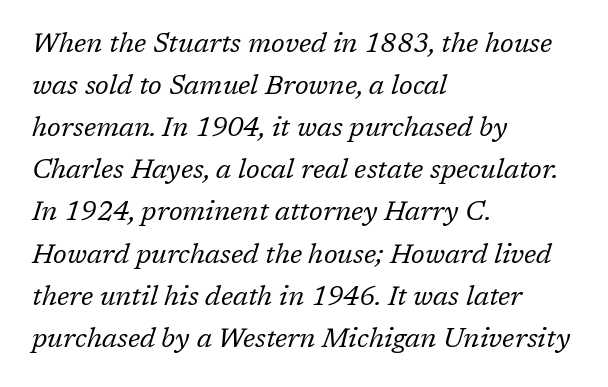
The image shows 27 px text type, italic (leaning right); set left-aligned, normal line spacing (1.56x), normal letter spacing, not underlined.
